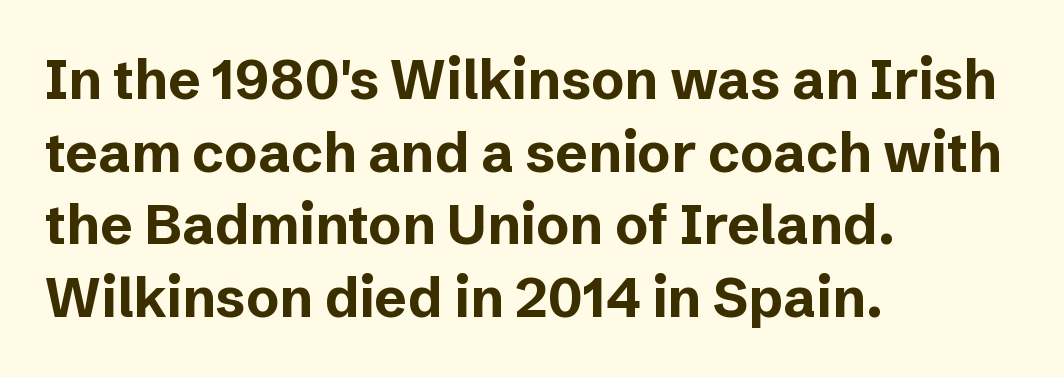
Rows of type keep a routine distance in the vertical direction. Its strokes are broad and dark, the hallmark of bold type. Note the varied advance widths — an 'i' is clearly narrower than an 'm'. Each word holds together tightly as a unit, with standard inter-letter gaps. Casual observation: everything's shoved over to the left. Grotesque or geometric, the face here clearly has no serifs.
